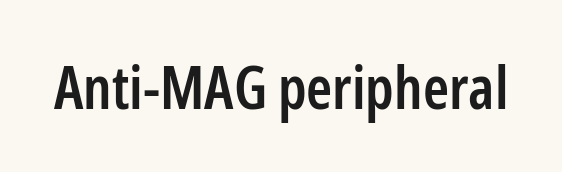
{"serif": "no", "italic": "no", "bold": "semi", "weight": "semibold", "width": "condensed", "stroke_contrast": "low", "x_height": "medium", "monospaced": "no", "underline": "no", "letter_spacing": "normal", "letter_spacing_em": 0.0, "glyph_px": 59}
